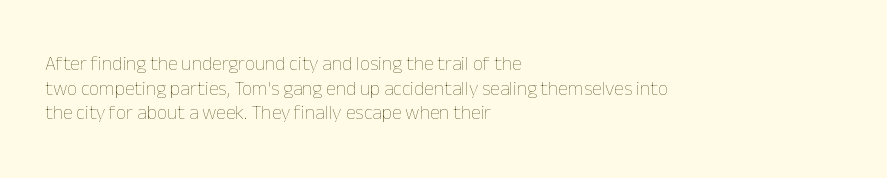
Casual observation: everything's shoved over to the left. This is not heavy type; no bold has been used. Italic? Not at all — the glyphs are vertical. The space beneath each line is pristine and unruled. No extra tracking has been applied to these lines.
